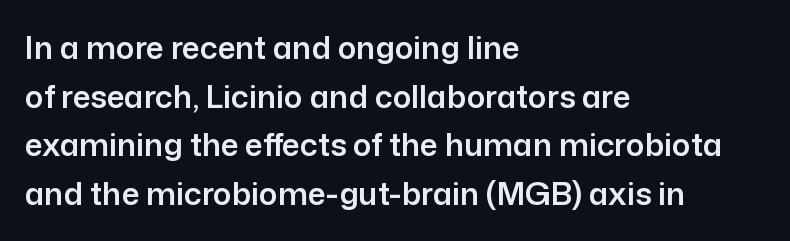
The image shows 31 px sans-serif type, upright; set left-aligned, normal line spacing (1.57x), normal letter spacing, not underlined; low stroke contrast and a medium x-height.
